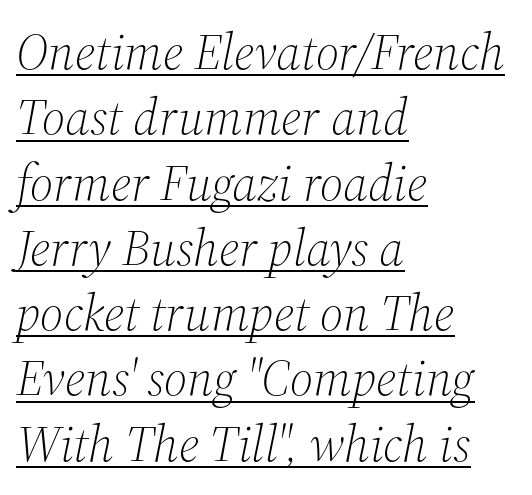
Q: Is the text bold? A: No.
Q: Is the text italic (slanted)? A: Yes, it leans right by about 12 degrees.
Q: Is the typeface a serif or a sans-serif typeface? A: Serif.
Q: Is the text underlined? A: Yes.
Q: How is the paragraph aligned? A: Left-aligned.
Q: Is the spacing between letters normal or unusually wide? A: Normal.
Q: Is the spacing between lines tight, normal or loose? A: Normal.
Q: Width (condensed, normal, or wide)? A: Normal.
Q: Stroke contrast? A: Medium.
Q: x-height? A: Medium.
Q: Monospaced? A: No.
